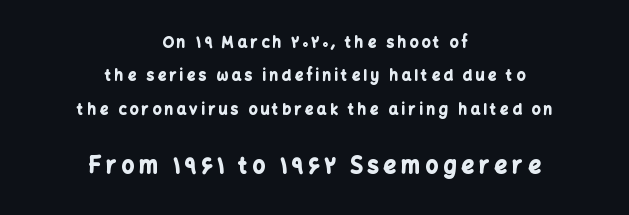
The image shows 22 px bold type, upright; set centered, loose line spacing (2.23x), unusually wide letter spacing (+0.23 em), not underlined; the second (bottom) block is 1.47x larger.
